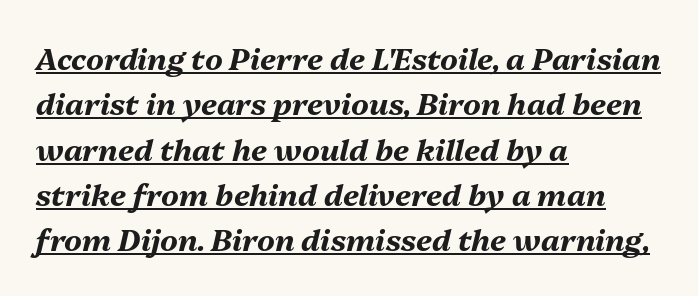
Students, note that the glyphs here touch the page at normal intervals. Is the type bold? Yes — the strokes are clearly thick and heavy. Typeset ragged right — the left edge is the straight one. This sample carries an underscore along the baseline area. This is oblique type, the kind used for emphasis or titles.
